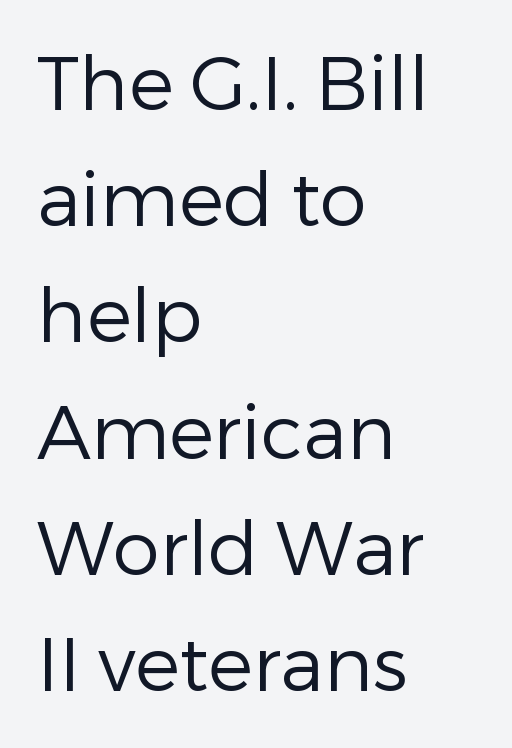
Weight: not bold — regular or lighter. The rendering keeps characters at their native spacing. Descenders are the only things crossing below the line. Where is the straight margin? On the left. Do the letters lean? They stand straight.
